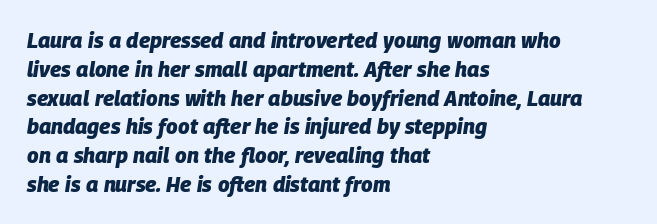
The lines sit at an ordinary, default distance from one another. How are the letters spaced? Ordinarily, with no added tracking. The ragged edge is on the right, which tells us the setting is flush left. The font is running at its bold setting. Descenders hang freely into open space.
